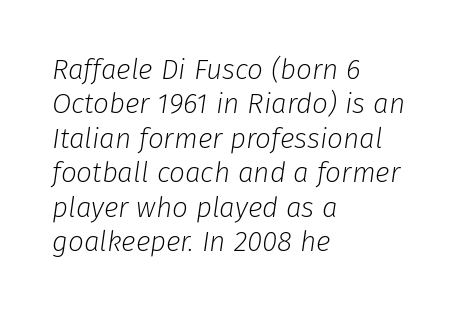
The type is set solid horizontally, with unmodified tracking. Each letter keeps its own natural width here, so spacing adapts to shape. An italicized treatment has been applied to the whole sample. Underline: absent. Stem width sits at or under what a default text font uses. This sample is left-justified, so line endings fall wherever the words run out.
